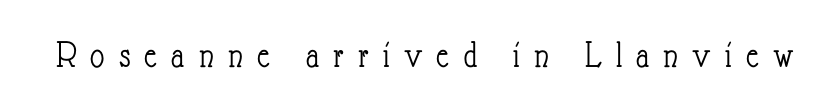
The image shows 39 px light, condensed type, upright; set unusually wide letter spacing (+0.36 em), not underlined; low stroke contrast and a small x-height.
